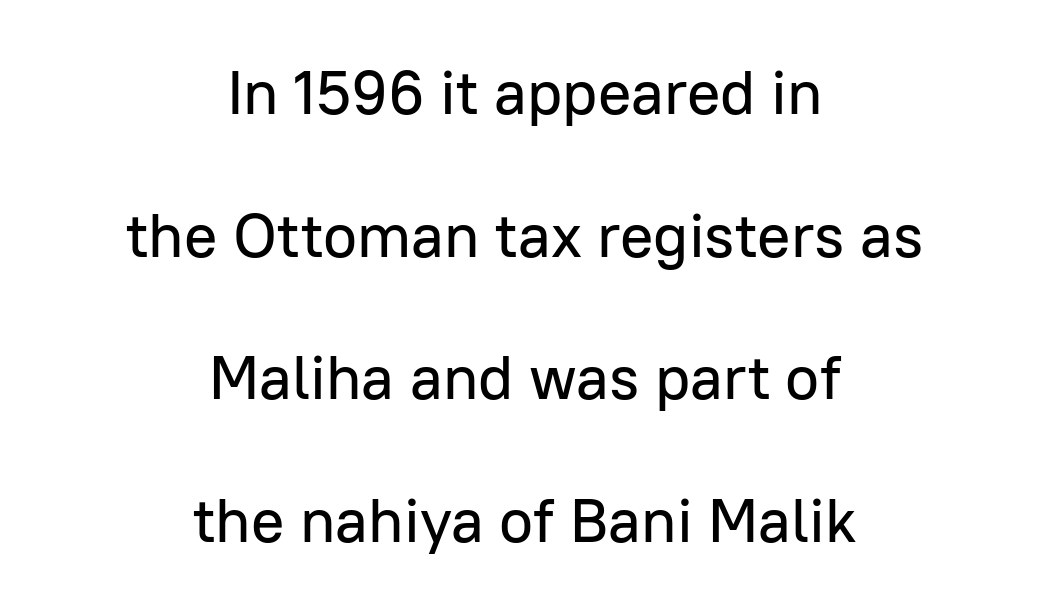
The image shows 62 px sans-serif type, upright; set centered, loose line spacing (2.3x), normal letter spacing, not underlined; low stroke contrast and a medium x-height.
